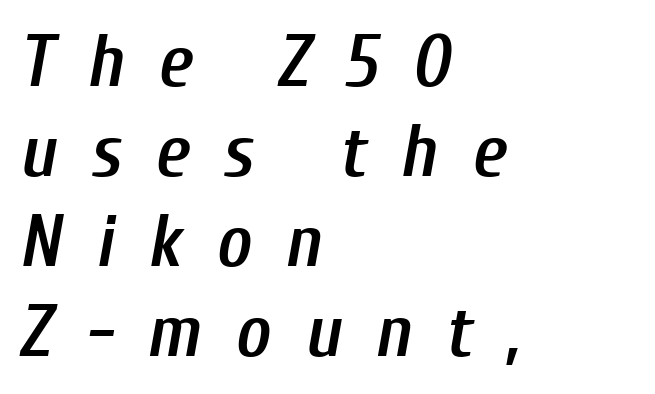
Q: Is the text bold? A: Semi-bold.
Q: Is the text italic (slanted)? A: Yes, it leans right by about 10 degrees.
Q: Is the text underlined? A: No.
Q: How is the paragraph aligned? A: Left-aligned.
Q: Is the spacing between letters normal or unusually wide? A: Unusually wide.
Q: Width (condensed, normal, or wide)? A: Condensed.
Q: Stroke contrast? A: Low.
Q: x-height? A: Medium.
Q: Monospaced? A: No.
